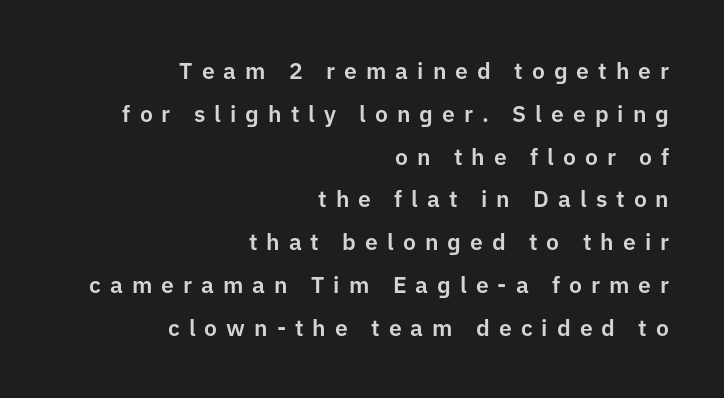
The image shows 23 px text type, upright; set right-aligned, line spacing 1.86x, unusually wide letter spacing (+0.39 em), not underlined.
